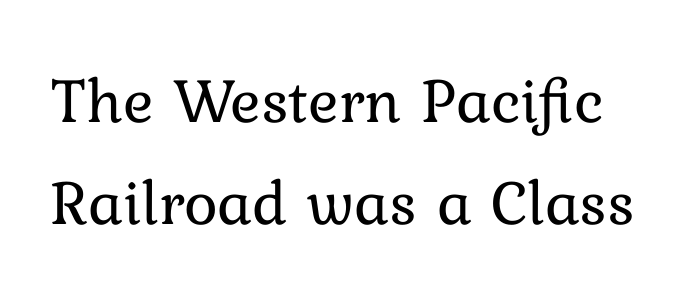
Q: Is the text bold? A: No.
Q: Is the text italic (slanted)? A: No, it is upright.
Q: Is the text underlined? A: No.
Q: Is the spacing between letters normal or unusually wide? A: Normal.
Q: Is the spacing between lines tight, normal or loose? A: Normal.
Q: Width (condensed, normal, or wide)? A: Normal.
Q: Stroke contrast? A: Low.
Q: x-height? A: Medium.
Q: Monospaced? A: No.
